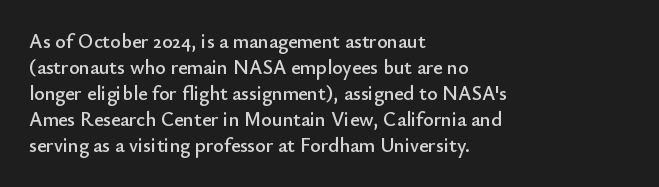
{"italic": "no", "underline": "no", "align": "left", "line_spacing": "normal", "line_spacing_ratio": 1.3, "letter_spacing": "normal", "letter_spacing_em": 0.0, "glyph_px": 20}
